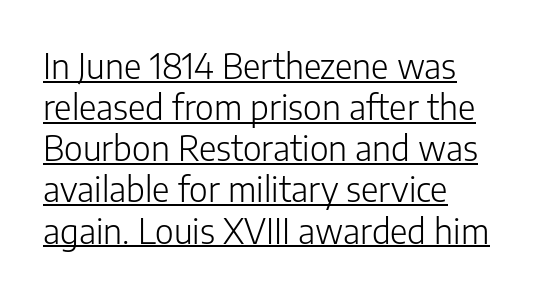
{"serif": "no", "italic": "no", "bold": "no", "weight": "light", "width": "normal", "stroke_contrast": "low", "x_height": "medium", "monospaced": "no", "underline": "yes", "align": "left", "line_spacing_ratio": 1.21, "letter_spacing": "normal", "letter_spacing_em": 0.0, "glyph_px": 34}
